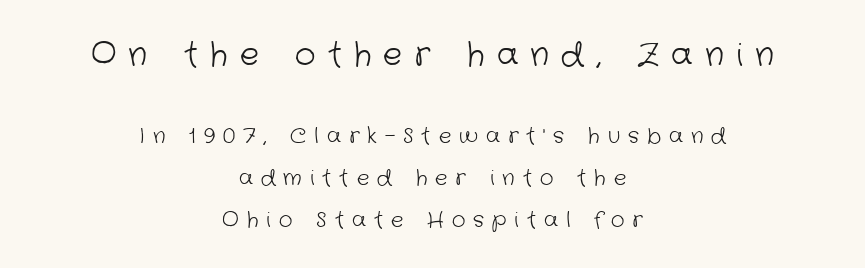
The image shows 32 px light sans-serif type; set centered, loose line spacing (1.99x), unusually wide letter spacing (+0.38 em), not underlined; the first (top) block is 1.52x larger; low stroke contrast and a medium x-height.
